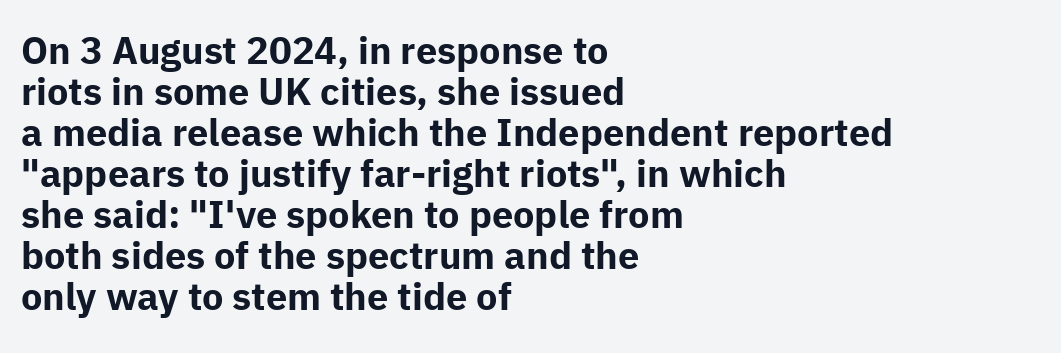
{"serif": "no", "italic": "no", "bold": "yes", "weight": "bold", "width": "normal", "stroke_contrast": "low", "x_height": "medium", "monospaced": "no", "underline": "no", "align": "left", "line_spacing": "tight", "line_spacing_ratio": 1.08, "letter_spacing": "normal", "letter_spacing_em": 0.0, "glyph_px": 38}
